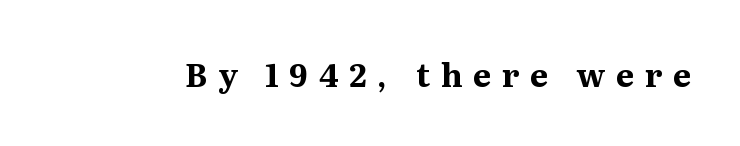
The image shows 32 px bold serif type, upright; set unusually wide letter spacing (+0.34 em), not underlined; medium stroke contrast and a medium x-height.
